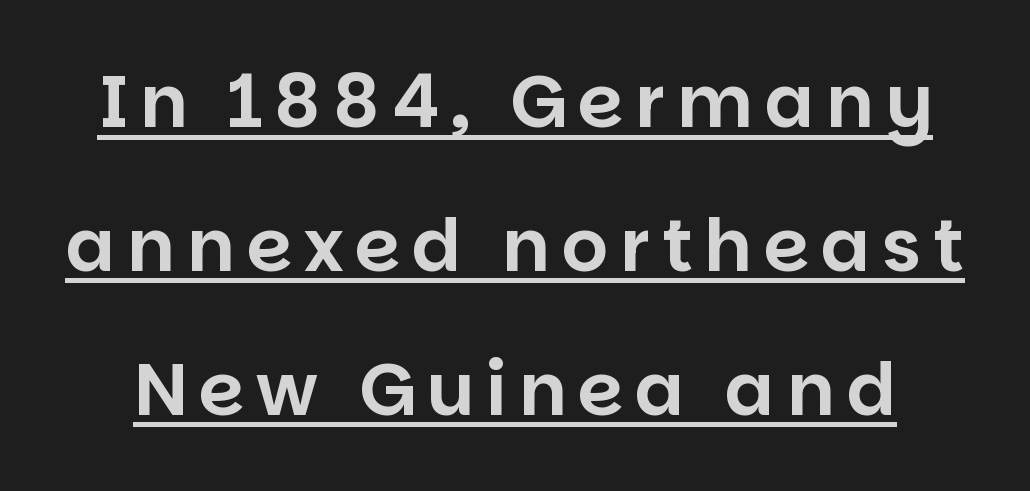
{"serif": "no", "italic": "no", "width": "normal", "stroke_contrast": "low", "x_height": "large", "monospaced": "no", "underline": "yes", "line_spacing": "loose", "line_spacing_ratio": 1.97, "glyph_px": 73}
